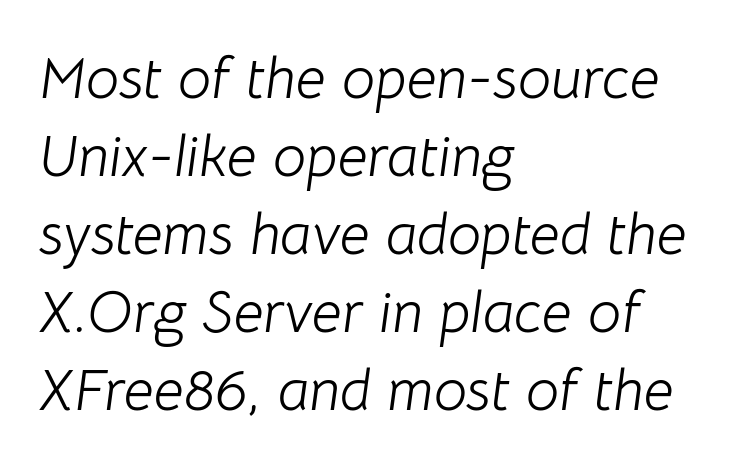
Q: Is the text bold? A: No.
Q: Is the text italic (slanted)? A: Yes, it leans right by about 8 degrees.
Q: Is the text underlined? A: No.
Q: How is the paragraph aligned? A: Left-aligned.
Q: Is the spacing between letters normal or unusually wide? A: Normal.
Q: Is the spacing between lines tight, normal or loose? A: Normal.
Q: Width (condensed, normal, or wide)? A: Normal.
Q: Stroke contrast? A: Low.
Q: x-height? A: Medium.
Q: Monospaced? A: No.
